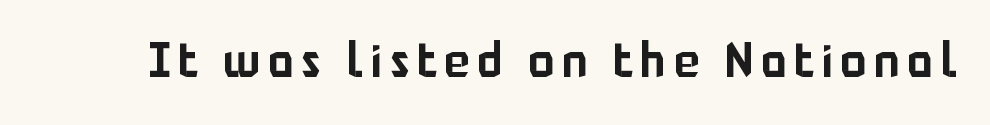
{"serif": "no", "italic": "no", "width": "normal", "stroke_contrast": "low", "x_height": "medium", "monospaced": "no", "underline": "no", "glyph_px": 48}
